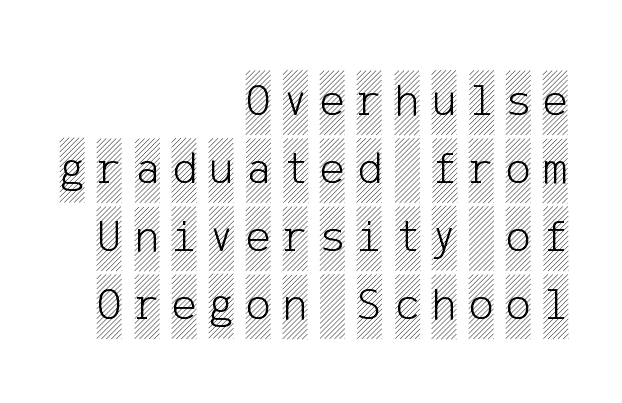
The image shows 47 px condensed type, upright; set right-aligned, normal line spacing (1.45x), unusually wide letter spacing (+0.26 em), not underlined; a large x-height.
